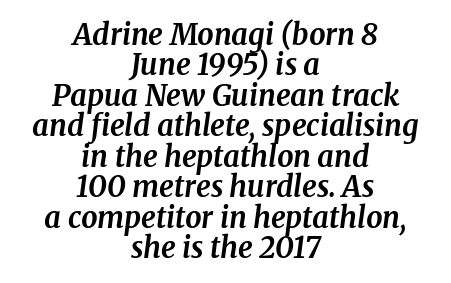
The image shows 29 px bold serif type, italic (leaning right); set centered, tight line spacing (1.05x), normal letter spacing, not underlined; medium stroke contrast and a medium x-height.
